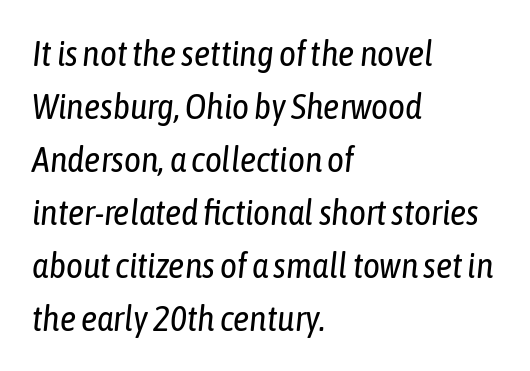
Horizontally, the lines are justified to the leading edge only. The typography opts for an oblique posture over an upright one. Proportional: the letters do not fall into vertical columns. The characters are drawn with everyday or finer stroke widths.
